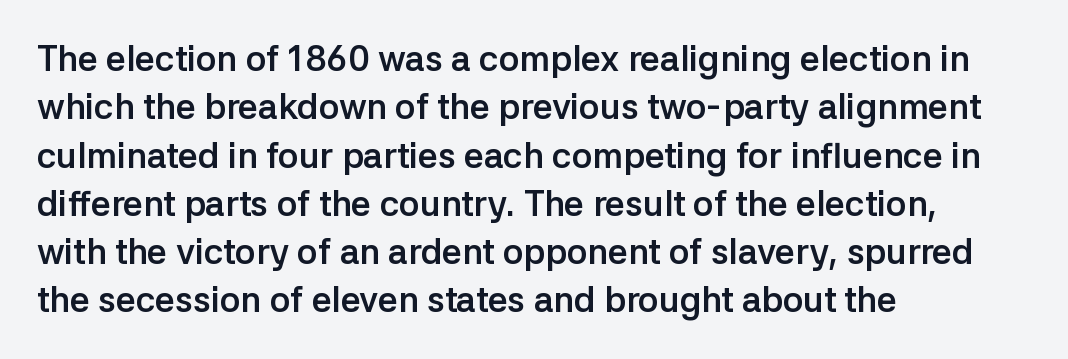
This rendering employs a face without finishing strokes, i.e., a sans-serif. Look at the tracking — it's just the regular setting, nothing added. These lines stack with their left ends in a neat column. Summary of weight: heavy, a full bold. Characters remain perfectly vertical along every line.
